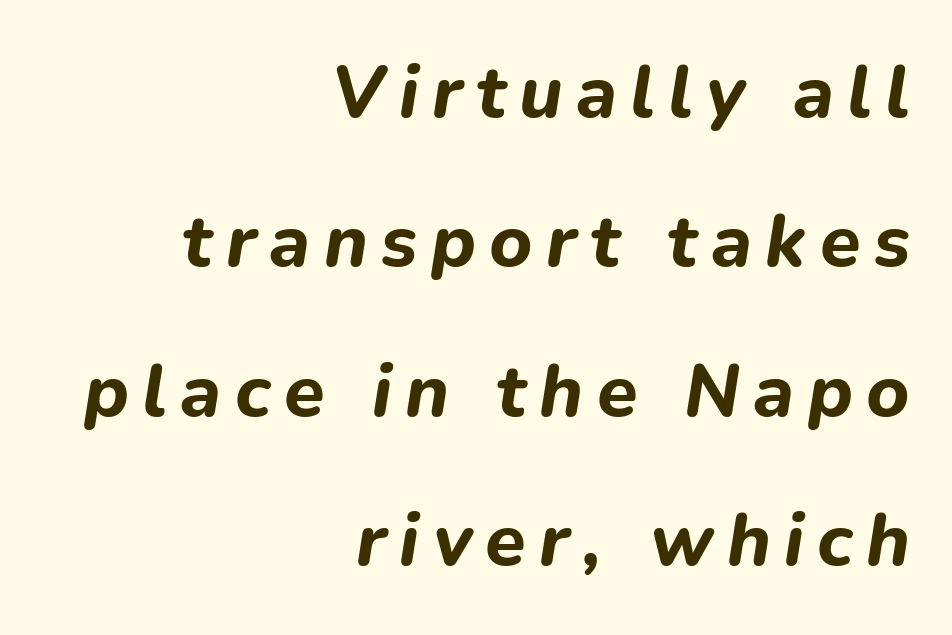
The image shows 74 px bold type, italic (leaning right); set right-aligned, loose line spacing (2.02x), not underlined; low stroke contrast and a medium x-height.
